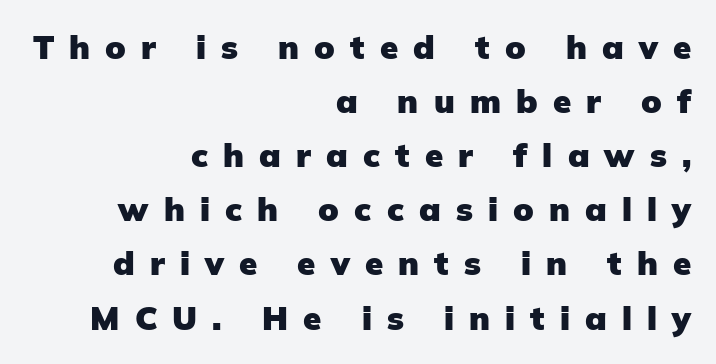
Q: Is the text bold? A: Yes.
Q: Is the text italic (slanted)? A: No, it is upright.
Q: Is the typeface a serif or a sans-serif typeface? A: Sans-serif.
Q: Is the text underlined? A: No.
Q: How is the paragraph aligned? A: Right-aligned.
Q: Is the spacing between letters normal or unusually wide? A: Unusually wide.
Q: Is the spacing between lines tight, normal or loose? A: Normal.
Q: Width (condensed, normal, or wide)? A: Normal.
Q: Stroke contrast? A: Low.
Q: x-height? A: Medium.
Q: Monospaced? A: No.
